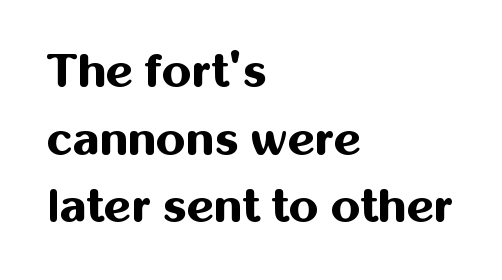
The image shows 47 px bold sans-serif type, upright; set left-aligned, normal line spacing (1.44x), normal letter spacing, not underlined; medium stroke contrast and a medium x-height.
